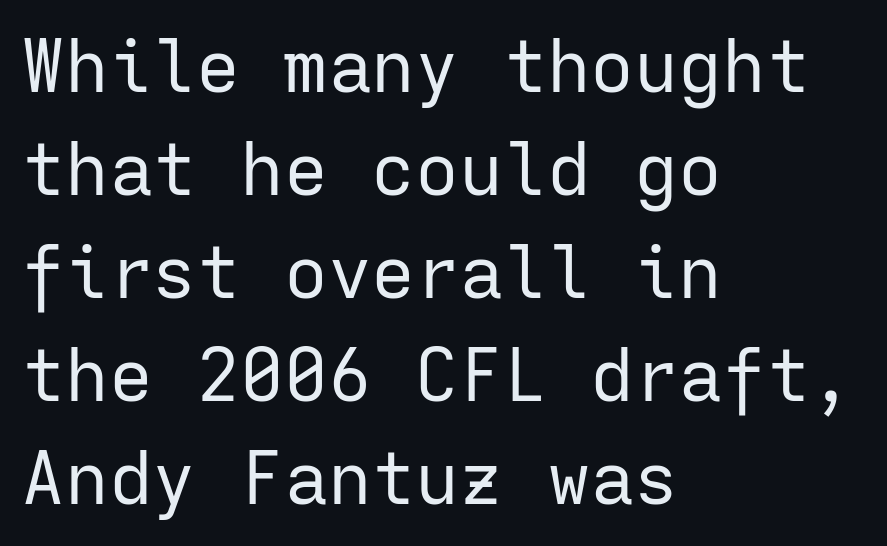
{"serif": "no", "italic": "no", "bold": "no", "weight": "regular", "width": "normal", "stroke_contrast": "low", "x_height": "medium", "monospaced": "yes", "underline": "no", "align": "left", "line_spacing": "normal", "line_spacing_ratio": 1.41, "letter_spacing": "normal", "letter_spacing_em": 0.0, "glyph_px": 73}
